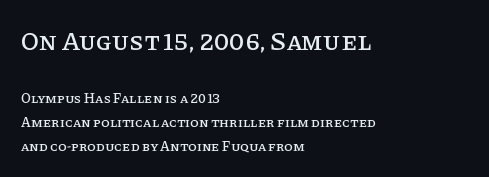
The image shows 26 px text type, upright; set left-aligned, line spacing 1.72x, normal letter spacing, not underlined; the first (top) block is 1.86x larger.
